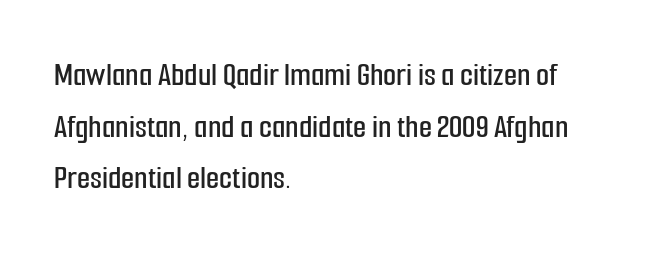
{"serif": "no", "italic": "no", "width": "condensed", "stroke_contrast": "low", "x_height": "medium", "monospaced": "no", "underline": "no", "align": "left", "line_spacing": "normal", "line_spacing_ratio": 1.52, "letter_spacing": "normal", "letter_spacing_em": 0.0, "glyph_px": 34}
